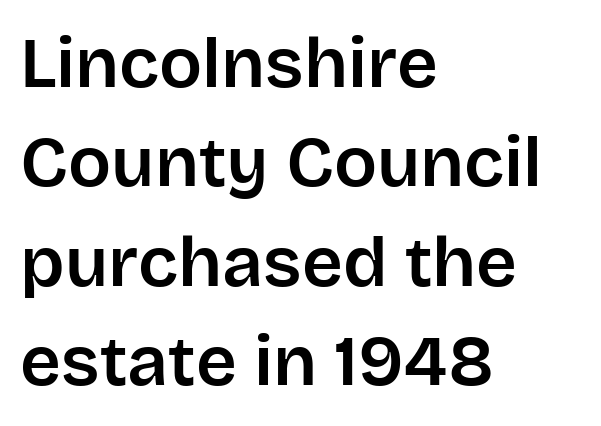
Q: Is the text italic (slanted)? A: No, it is upright.
Q: Is the typeface a serif or a sans-serif typeface? A: Sans-serif.
Q: Is the text underlined? A: No.
Q: How is the paragraph aligned? A: Left-aligned.
Q: Is the spacing between letters normal or unusually wide? A: Normal.
Q: Is the spacing between lines tight, normal or loose? A: Normal.
Q: Width (condensed, normal, or wide)? A: Normal.
Q: Stroke contrast? A: Low.
Q: x-height? A: Large.
Q: Monospaced? A: No.
